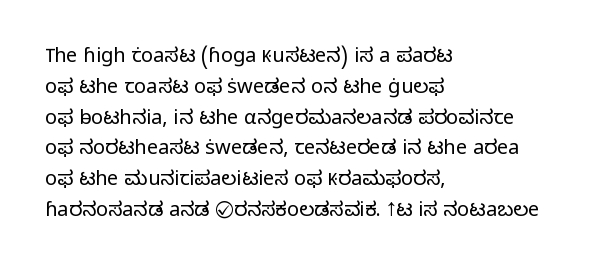
{"italic": "no", "bold": "no", "underline": "no", "align": "left", "line_spacing": "normal", "line_spacing_ratio": 1.54, "letter_spacing": "normal", "letter_spacing_em": 0.0, "glyph_px": 20}
